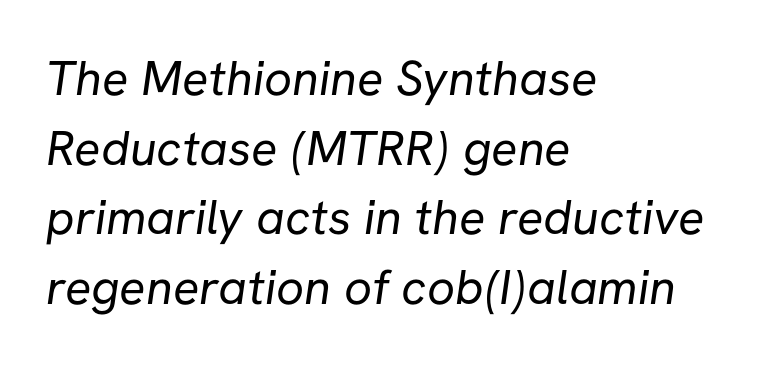
{"serif": "no", "bold": "no", "weight": "regular", "width": "normal", "stroke_contrast": "low", "x_height": "medium", "monospaced": "no", "underline": "no", "align": "left", "line_spacing": "normal", "line_spacing_ratio": 1.42, "letter_spacing": "normal", "letter_spacing_em": 0.0, "glyph_px": 49}
